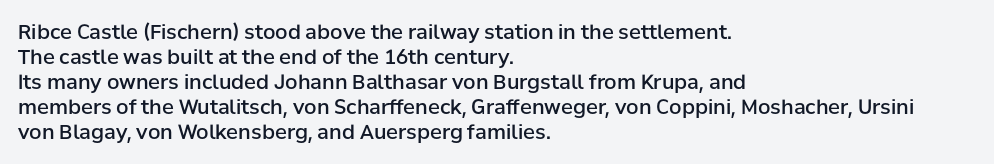
{"italic": "no", "bold": "semi", "underline": "no", "align": "left", "line_spacing": "normal", "line_spacing_ratio": 1.25, "letter_spacing": "normal", "letter_spacing_em": 0.0, "glyph_px": 20}
